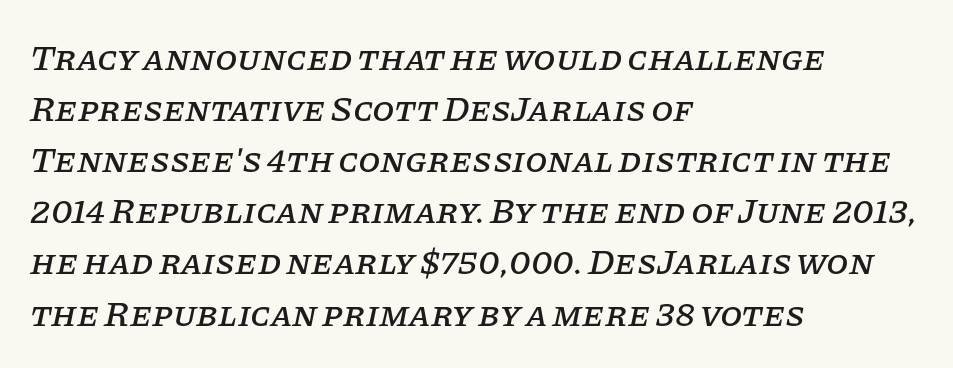
{"serif": "yes", "italic": "yes", "lean": "right", "slant_degrees": 11, "width": "normal", "stroke_contrast": "low", "x_height": "large", "monospaced": "no", "underline": "no", "align": "left", "line_spacing": "normal", "line_spacing_ratio": 1.42, "letter_spacing": "normal", "letter_spacing_em": 0.0, "glyph_px": 36}
